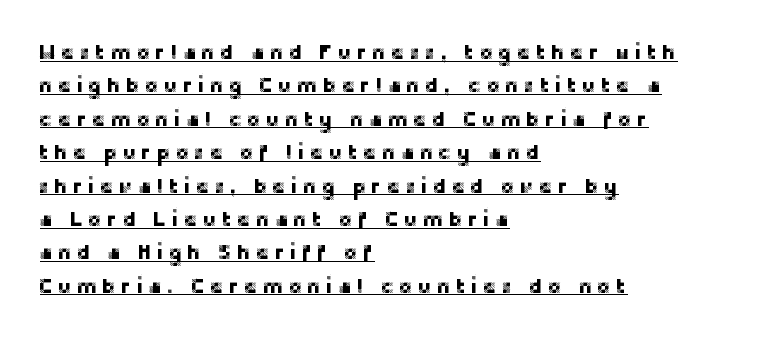
The image shows 21 px text type, upright; set left-aligned, normal line spacing (1.59x), unusually wide letter spacing (+0.23 em), underlined.
